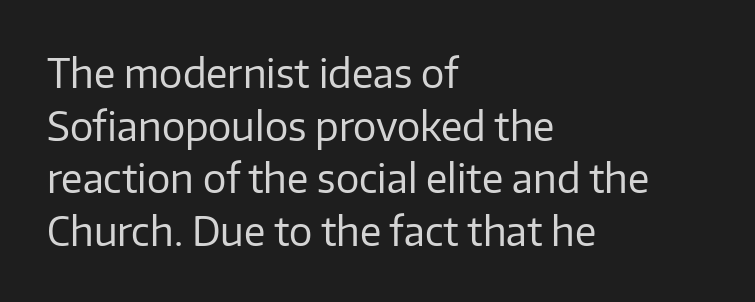
{"serif": "no", "italic": "no", "bold": "no", "weight": "regular", "width": "normal", "stroke_contrast": "low", "x_height": "medium", "monospaced": "no", "underline": "no", "align": "left", "line_spacing": "normal", "line_spacing_ratio": 1.35, "letter_spacing": "normal", "letter_spacing_em": 0.0, "glyph_px": 39}
